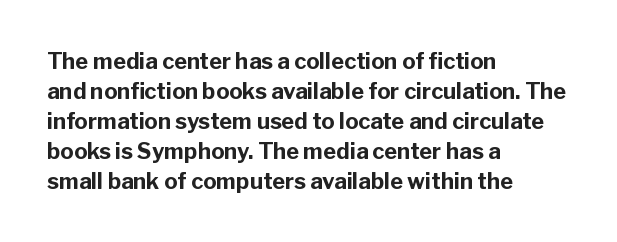
Q: Is the text bold? A: Yes.
Q: Is the text italic (slanted)? A: No, it is upright.
Q: Is the text underlined? A: No.
Q: How is the paragraph aligned? A: Left-aligned.
Q: Is the spacing between letters normal or unusually wide? A: Normal.
Q: Is the spacing between lines tight, normal or loose? A: Normal.
